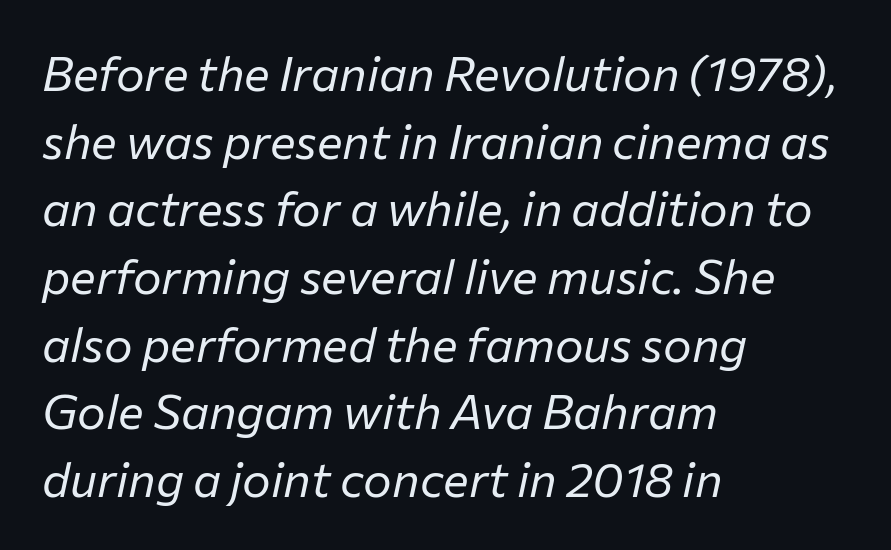
Q: Is the text bold? A: No.
Q: Is the text italic (slanted)? A: Yes, it leans right by about 12 degrees.
Q: Is the text underlined? A: No.
Q: How is the paragraph aligned? A: Left-aligned.
Q: Is the spacing between letters normal or unusually wide? A: Normal.
Q: Is the spacing between lines tight, normal or loose? A: Normal.
Q: Width (condensed, normal, or wide)? A: Normal.
Q: Stroke contrast? A: Low.
Q: x-height? A: Medium.
Q: Monospaced? A: No.
